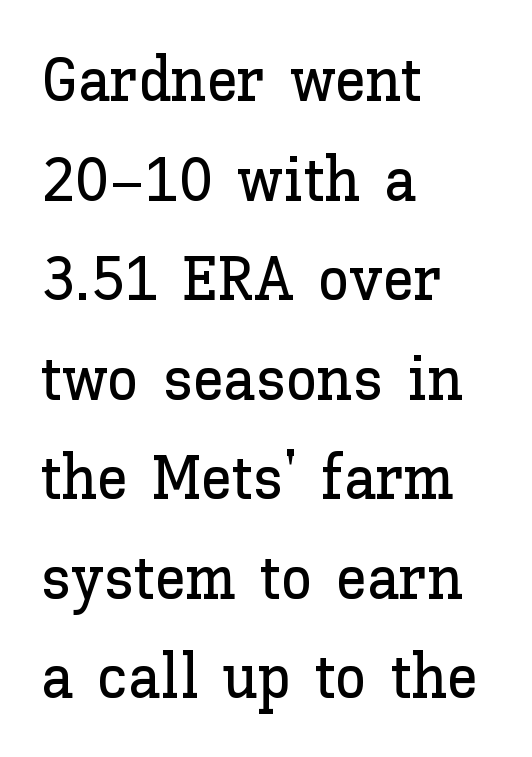
The image shows 63 px text type, upright; set left-aligned, normal line spacing (1.58x), normal letter spacing, not underlined; low stroke contrast and a medium x-height.
